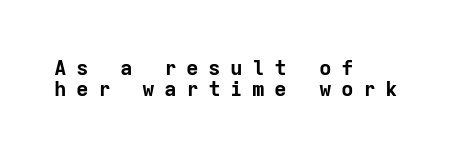
The font's upright variant was chosen for this text. Rule under the text: the space is simply empty. Baseline-to-baseline distance is barely more than the letter height. This sample is left-justified, so line endings fall wherever the words run out. Tracking value appears strongly positive — letters spread wide. Typesetter's note: full bold, strokes at maximum text heaviness.
